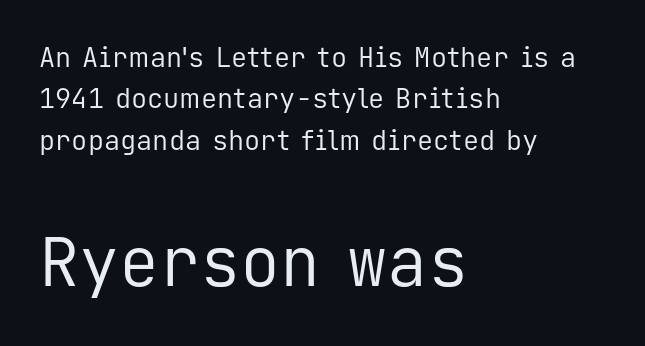
The image shows 67 px regular-weight sans-serif type, upright, monospaced; set left-aligned, normal line spacing (1.53x), normal letter spacing, not underlined; the second (bottom) block is 2.48x larger; low stroke contrast and a medium x-height.
